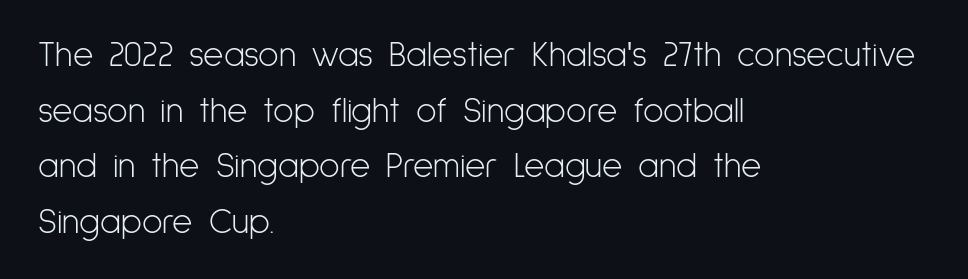
The image shows 35 px light, condensed sans-serif type, upright; set left-aligned, normal line spacing (1.59x), normal letter spacing, not underlined; low stroke contrast and a medium x-height.
